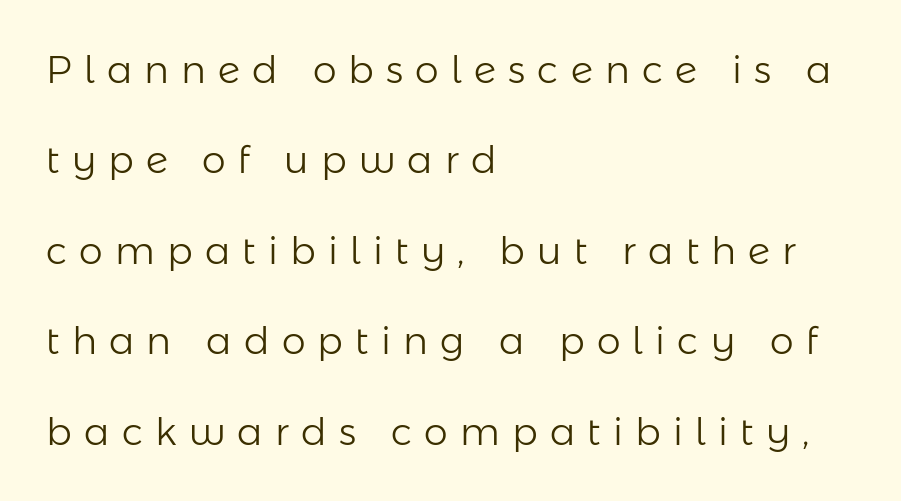
{"serif": "no", "italic": "no", "bold": "no", "weight": "light", "width": "normal", "stroke_contrast": "low", "x_height": "medium", "monospaced": "no", "underline": "no", "align": "left", "line_spacing": "loose", "line_spacing_ratio": 2.38, "letter_spacing": "wide", "letter_spacing_em": 0.32, "glyph_px": 38}
